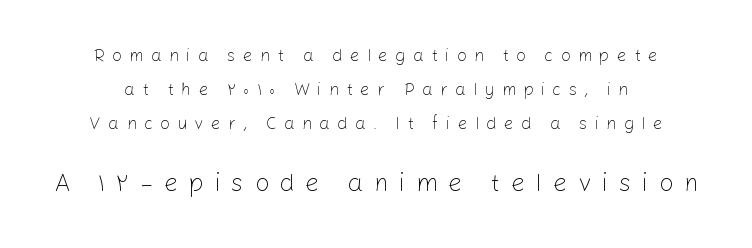
The image shows 25 px text type, upright; set centered, loose line spacing (2.0x), unusually wide letter spacing (+0.43 em), not underlined; the second (bottom) block is 1.47x larger.
